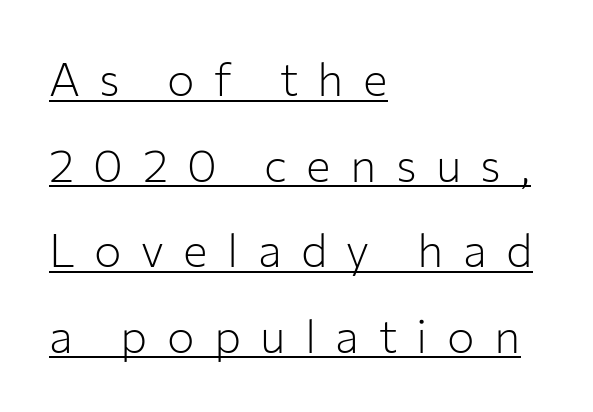
Nothing heavy about these letters — not bold at all. This rendering uses left alignment, leaving the right contour irregular. Here the designer chose a conventional face with non-uniform glyph widths. Tracking value appears strongly positive — letters spread wide. In designer terms, the underline attribute is active on this setting. Does the type have serifs? No, each stem ends abruptly.
